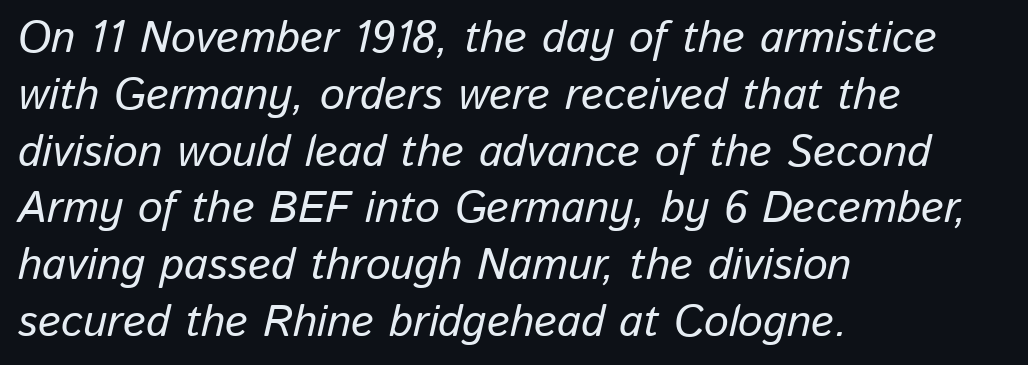
{"italic": "yes", "lean": "right", "slant_degrees": 13, "width": "normal", "stroke_contrast": "low", "x_height": "medium", "monospaced": "no", "underline": "no", "align": "left", "line_spacing": "normal", "line_spacing_ratio": 1.29, "letter_spacing": "normal", "letter_spacing_em": 0.0, "glyph_px": 44}
